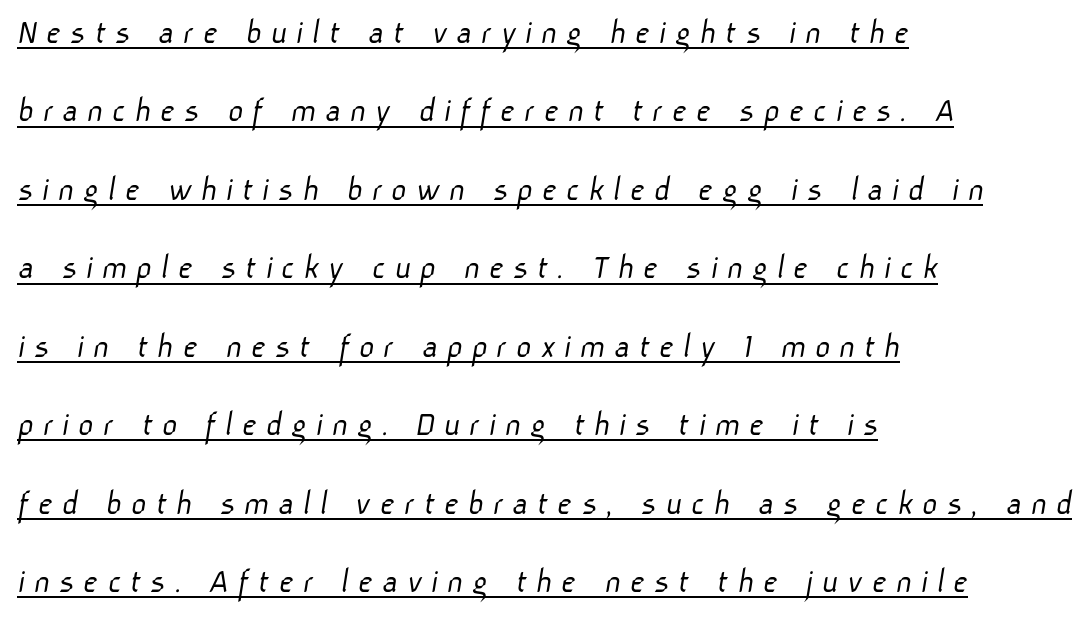
Q: Is the text bold? A: No.
Q: Is the typeface a serif or a sans-serif typeface? A: Sans-serif.
Q: Is the text underlined? A: Yes.
Q: How is the paragraph aligned? A: Left-aligned.
Q: Is the spacing between letters normal or unusually wide? A: Unusually wide.
Q: Is the spacing between lines tight, normal or loose? A: Loose.
Q: Width (condensed, normal, or wide)? A: Normal.
Q: Stroke contrast? A: Low.
Q: x-height? A: Medium.
Q: Monospaced? A: No.
